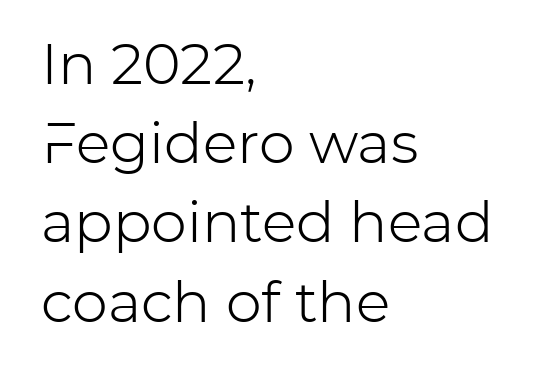
{"serif": "no", "italic": "no", "bold": "no", "weight": "light", "width": "normal", "stroke_contrast": "low", "x_height": "medium", "monospaced": "no", "underline": "no", "align": "left", "line_spacing": "normal", "line_spacing_ratio": 1.39, "letter_spacing": "normal", "letter_spacing_em": 0.0, "glyph_px": 57}
